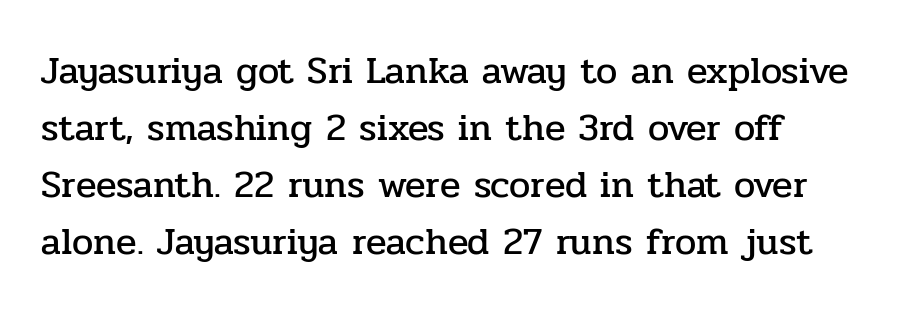
Q: Is the text italic (slanted)? A: No, it is upright.
Q: Is the typeface a serif or a sans-serif typeface? A: Serif.
Q: Is the text underlined? A: No.
Q: Is the spacing between letters normal or unusually wide? A: Normal.
Q: Is the spacing between lines tight, normal or loose? A: Normal.
Q: Width (condensed, normal, or wide)? A: Normal.
Q: Stroke contrast? A: Low.
Q: x-height? A: Medium.
Q: Monospaced? A: No.
